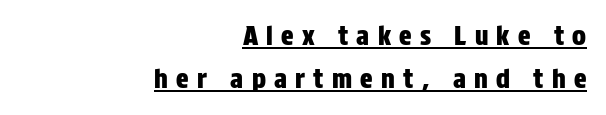
{"italic": "no", "underline": "yes", "align": "right", "line_spacing": "normal", "line_spacing_ratio": 1.64, "letter_spacing": "wide", "letter_spacing_em": 0.32, "glyph_px": 26}
